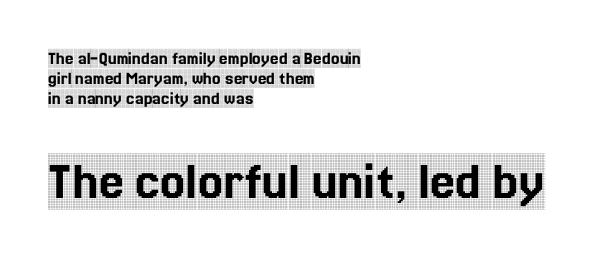
Q: Is the text italic (slanted)? A: No, it is upright.
Q: Is the typeface a serif or a sans-serif typeface? A: Serif.
Q: Is the text underlined? A: No.
Q: How is the paragraph aligned? A: Left-aligned.
Q: Is the spacing between letters normal or unusually wide? A: Normal.
Q: Is the spacing between lines tight, normal or loose? A: Tight.
Q: Which block of text is set in a larger size, the first (top) or the second (bottom)? A: The second (bottom) one.
Q: Width (condensed, normal, or wide)? A: Condensed.
Q: x-height? A: Large.
Q: Monospaced? A: No.
